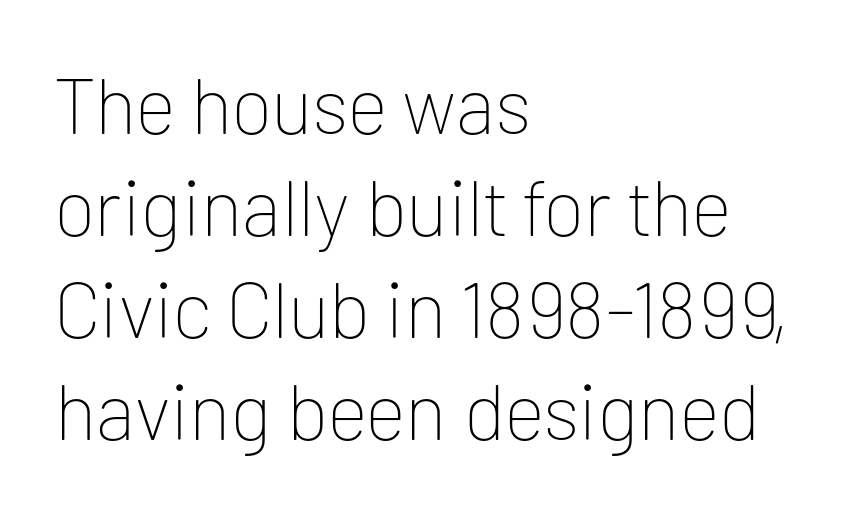
Are there feet on the stems? There aren't — it's a sans. Rule under the text: the space is simply empty. Spacing verdict: proportional, widths tailored to each character. Spacing between characters is what you'd get straight out of the box. Weight: not bold — regular or lighter. Regular leading.
